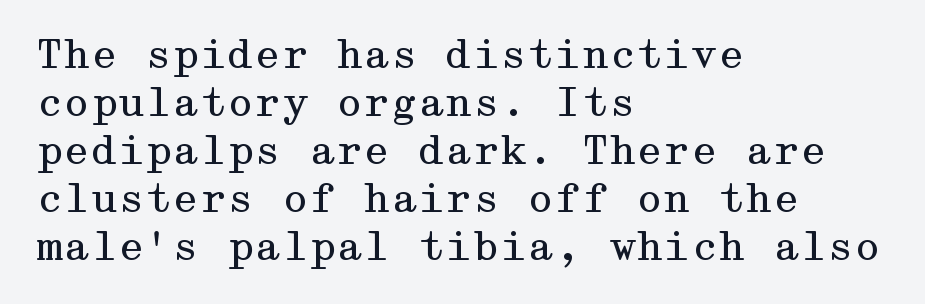
The lines are quadded left. The weight would be labelled regular, book, light, or lighter still. The axis of the letterforms is exactly vertical. Classification — serif. Has an underline been added? It has not.
